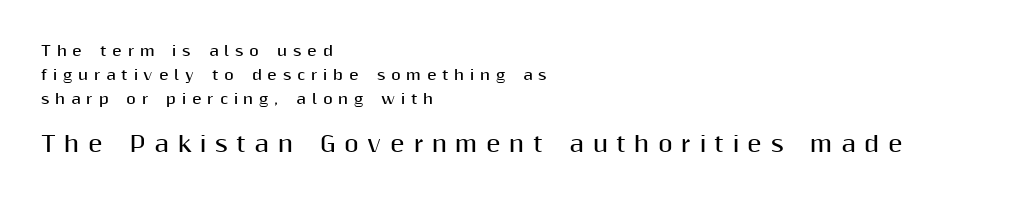
The image shows 21 px bold type, upright; set left-aligned, line spacing 1.73x, unusually wide letter spacing (+0.41 em), not underlined; the second (bottom) block is 1.5x larger.
